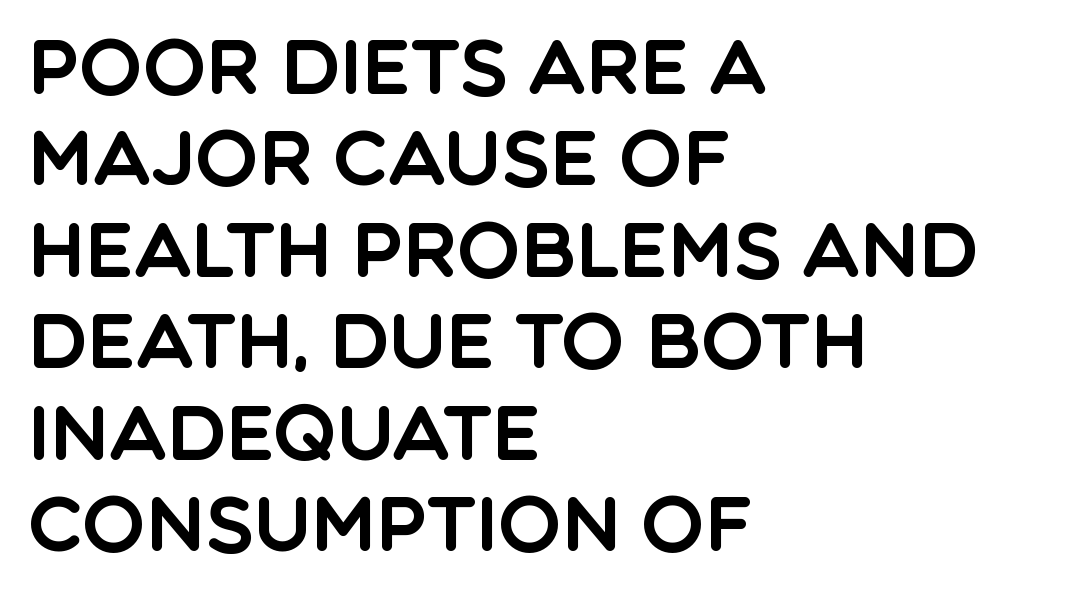
Q: Is the text italic (slanted)? A: No, it is upright.
Q: Is the typeface a serif or a sans-serif typeface? A: Sans-serif.
Q: Is the text underlined? A: No.
Q: How is the paragraph aligned? A: Left-aligned.
Q: Is the spacing between letters normal or unusually wide? A: Normal.
Q: Width (condensed, normal, or wide)? A: Normal.
Q: x-height? A: Large.
Q: Monospaced? A: No.
